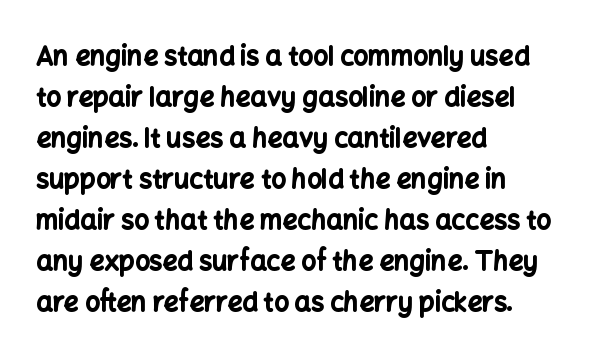
Q: Is the text bold? A: Yes.
Q: Is the text italic (slanted)? A: No, it is upright.
Q: Is the text underlined? A: No.
Q: How is the paragraph aligned? A: Left-aligned.
Q: Is the spacing between letters normal or unusually wide? A: Normal.
Q: Is the spacing between lines tight, normal or loose? A: Normal.
